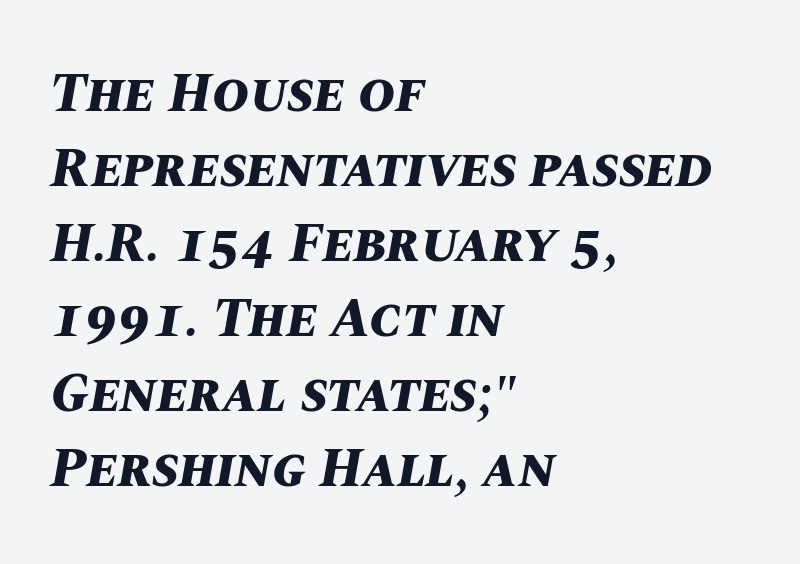
This block has exactly the height ordinary leading produces. Rule under the text: the space is simply empty. The face used here is proportionally spaced, like ordinary book or web type. Every letter is thick-stroked: bold, no question. Here the glyphs are tracked normally, forming tight word shapes.
